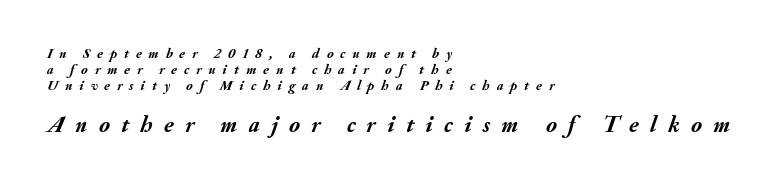
These words are printed bold, with thick strokes throughout. Is the type slanted? Yes — the strokes lean at a clear angle. Words float on clear page, feet unadorned. The horizontal fit of the characters is loose and conspicuously gappy. If you drew a ruler down the left edge, every line would touch it.
